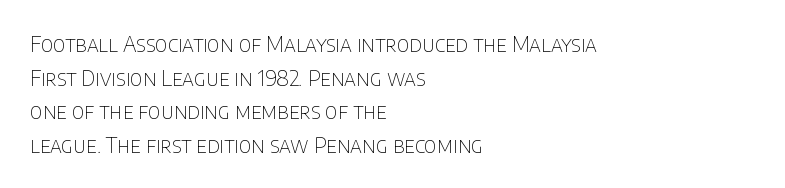
Q: Is the text bold? A: No.
Q: Is the text italic (slanted)? A: No, it is upright.
Q: Is the text underlined? A: No.
Q: How is the paragraph aligned? A: Left-aligned.
Q: Is the spacing between letters normal or unusually wide? A: Normal.
Q: Is the spacing between lines tight, normal or loose? A: Normal.
